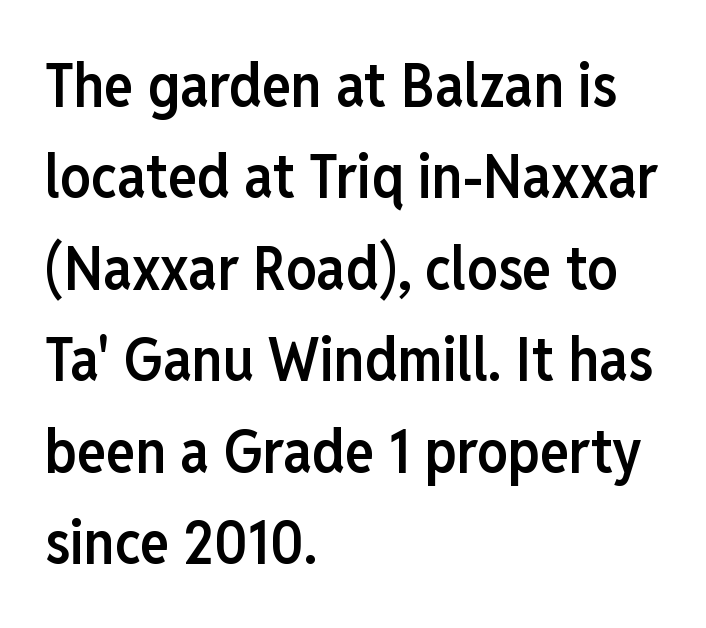
{"serif": "no", "italic": "no", "bold": "semi", "weight": "semibold", "width": "condensed", "stroke_contrast": "low", "x_height": "medium", "monospaced": "no", "underline": "no", "align": "left", "line_spacing": "normal", "line_spacing_ratio": 1.5, "letter_spacing": "normal", "letter_spacing_em": 0.0, "glyph_px": 61}
